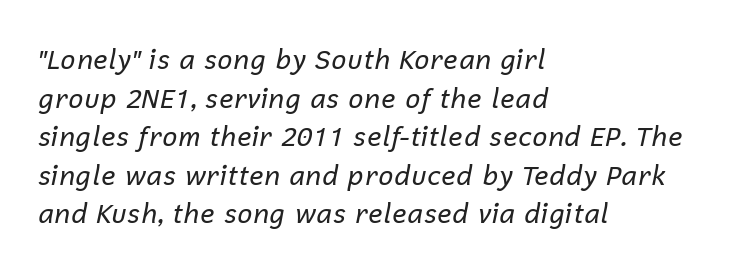
{"italic": "yes", "lean": "right", "slant_degrees": 12, "bold": "no", "underline": "no", "align": "left", "line_spacing": "normal", "line_spacing_ratio": 1.43, "letter_spacing": "normal", "letter_spacing_em": 0.0, "glyph_px": 27}
